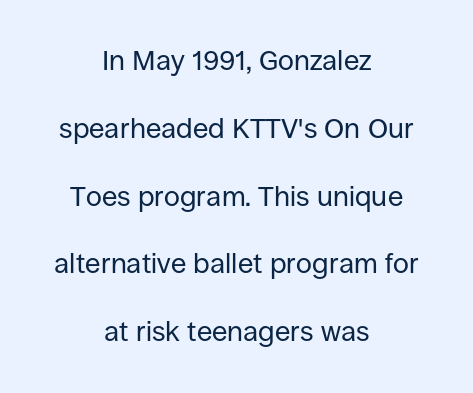
The image shows 28 px regular-weight sans-serif type, upright; set centered, loose line spacing (2.42x), normal letter spacing, not underlined; low stroke contrast and a large x-height.
